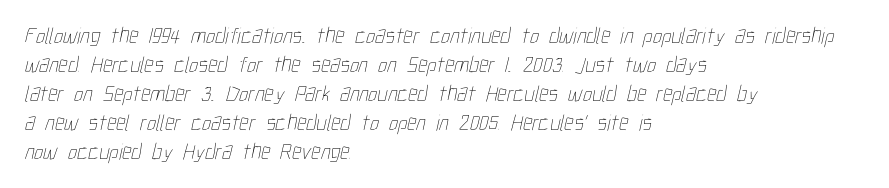
Lines of text with bare space underneath. Stems and bowls with no extra thickness — not bold. The rendering keeps characters at their native spacing. In terms of leading, this rendering sits right in the middle.
